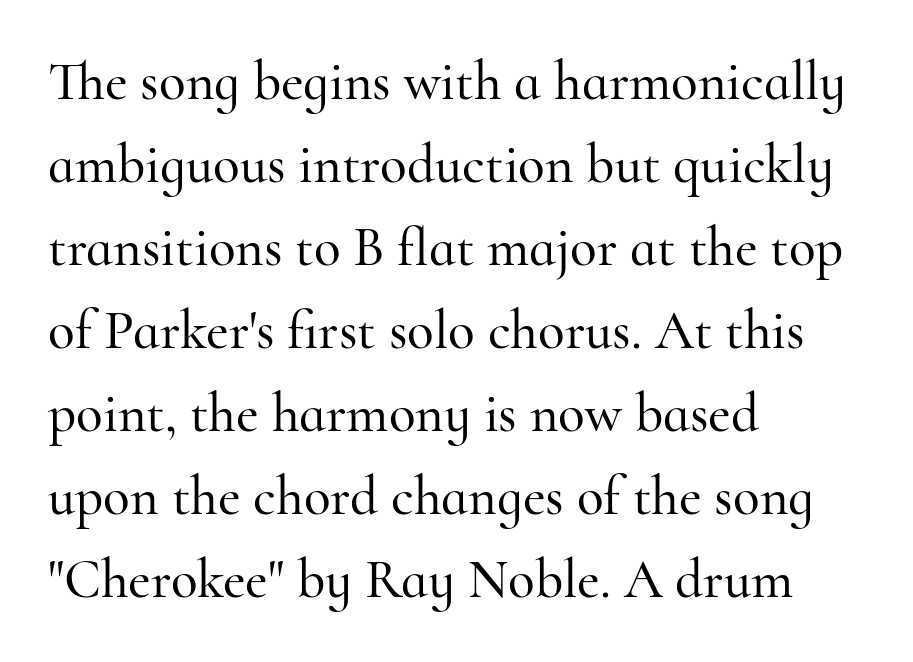
The image shows 55 px serif type, upright; set left-aligned, normal line spacing (1.51x), normal letter spacing, not underlined; high stroke contrast and a small x-height.
